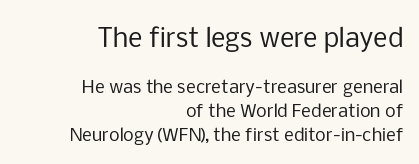
{"italic": "no", "bold": "no", "underline": "no", "align": "right", "line_spacing": "normal", "line_spacing_ratio": 1.4, "letter_spacing": "normal", "letter_spacing_em": 0.0, "larger_block": "first", "size_ratio": 1.47, "glyph_px": 25}
